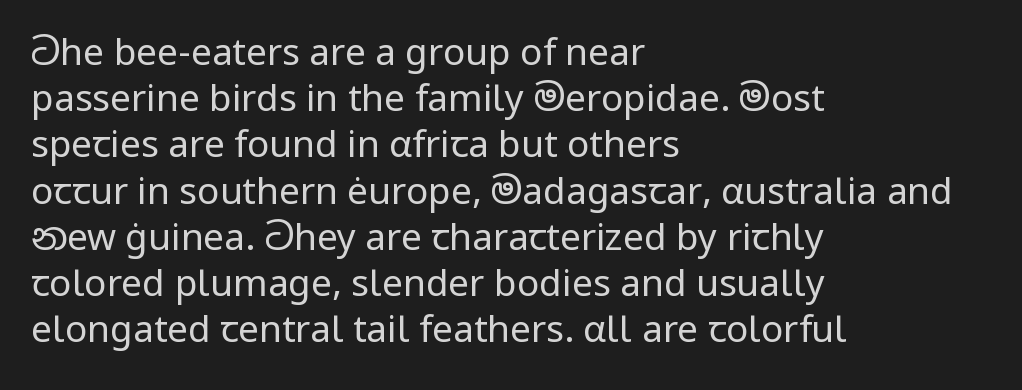
The image shows 37 px regular-weight sans-serif type, upright; set left-aligned, normal line spacing (1.25x), normal letter spacing, not underlined; low stroke contrast and a medium x-height.
